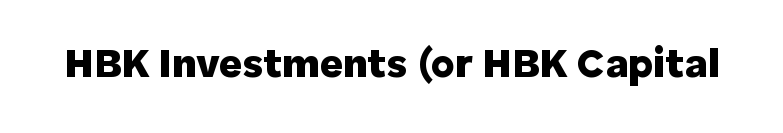
The image shows 40 px heavy sans-serif type, upright; set normal letter spacing, not underlined; low stroke contrast and a medium x-height.
